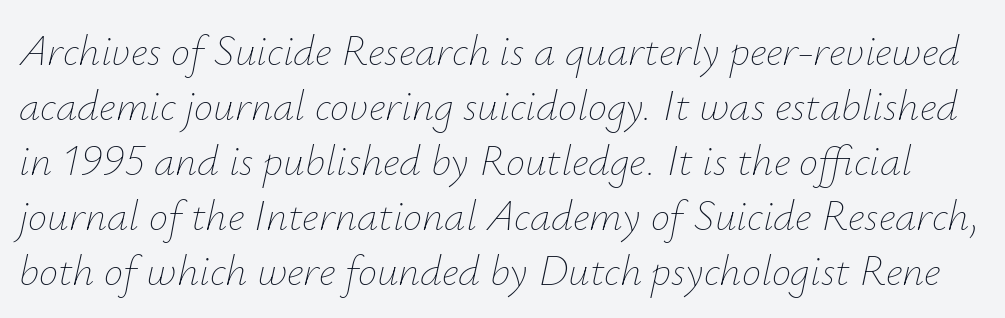
Q: Is the text bold? A: No.
Q: Is the text italic (slanted)? A: Yes, it leans right by about 12 degrees.
Q: Is the text underlined? A: No.
Q: Is the spacing between letters normal or unusually wide? A: Normal.
Q: Is the spacing between lines tight, normal or loose? A: Normal.
Q: Width (condensed, normal, or wide)? A: Normal.
Q: Stroke contrast? A: Low.
Q: x-height? A: Small.
Q: Monospaced? A: No.
